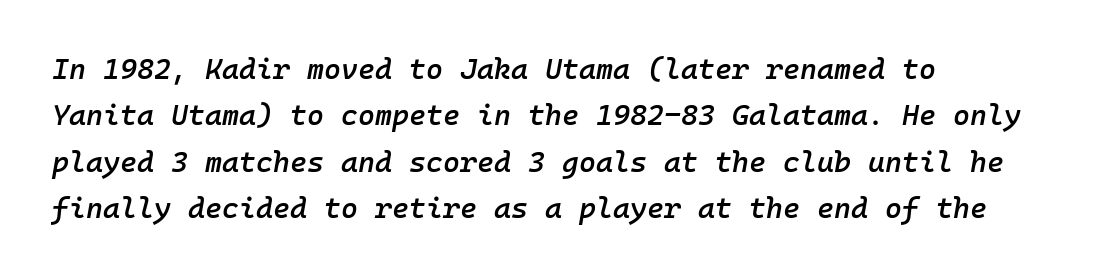
The image shows 29 px semibold type, italic (leaning right), monospaced; set left-aligned, normal line spacing (1.6x), normal letter spacing, not underlined; low stroke contrast and a medium x-height.
